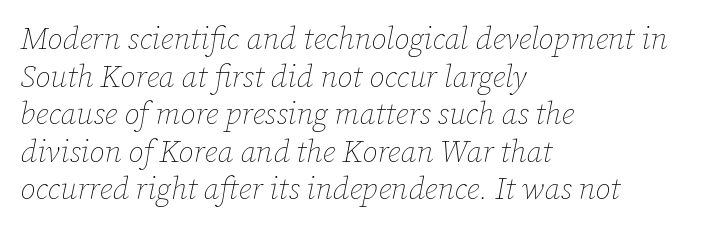
{"italic": "yes", "lean": "right", "slant_degrees": 12, "bold": "no", "weight": "thin", "width": "normal", "stroke_contrast": "low", "x_height": "medium", "monospaced": "no", "underline": "no", "align": "left", "line_spacing_ratio": 1.21, "letter_spacing": "normal", "letter_spacing_em": 0.0, "glyph_px": 31}
